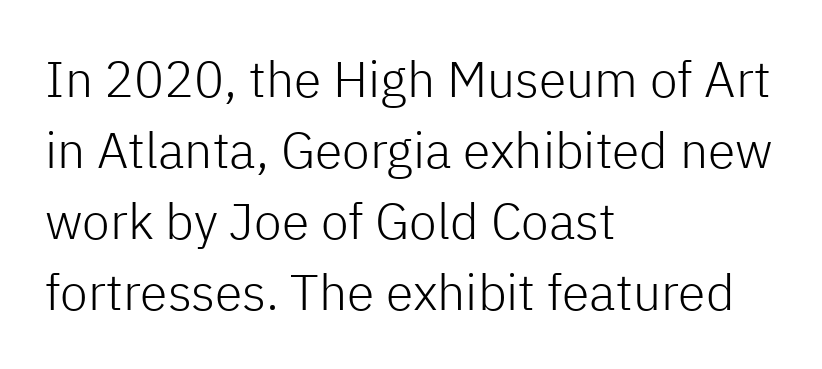
This rendering employs a face without finishing strokes, i.e., a sans-serif. Each letter keeps its own natural width here, so spacing adapts to shape. Stroke mass is kept to a normal reading level or below. Notice how the passage keeps a crisp vertical edge on the left only.
